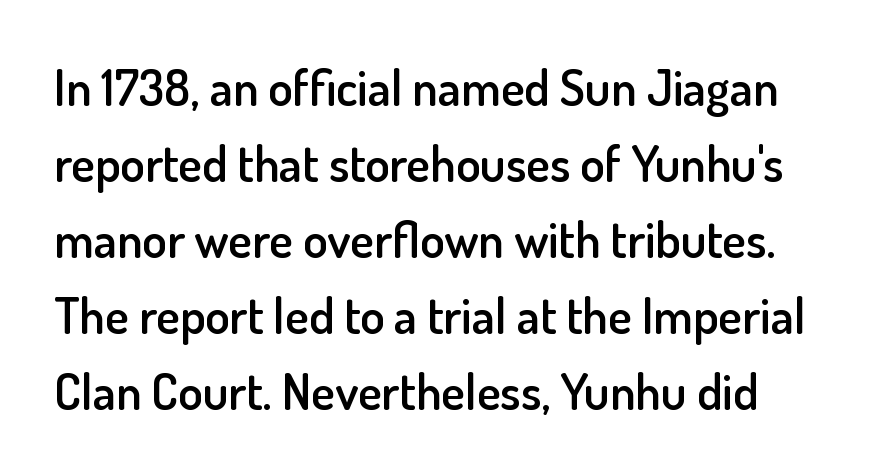
Q: Is the text bold? A: Semi-bold.
Q: Is the text italic (slanted)? A: No, it is upright.
Q: Is the typeface a serif or a sans-serif typeface? A: Sans-serif.
Q: Is the text underlined? A: No.
Q: Is the spacing between letters normal or unusually wide? A: Normal.
Q: Is the spacing between lines tight, normal or loose? A: Normal.
Q: Width (condensed, normal, or wide)? A: Normal.
Q: Stroke contrast? A: Low.
Q: x-height? A: Small.
Q: Monospaced? A: No.
